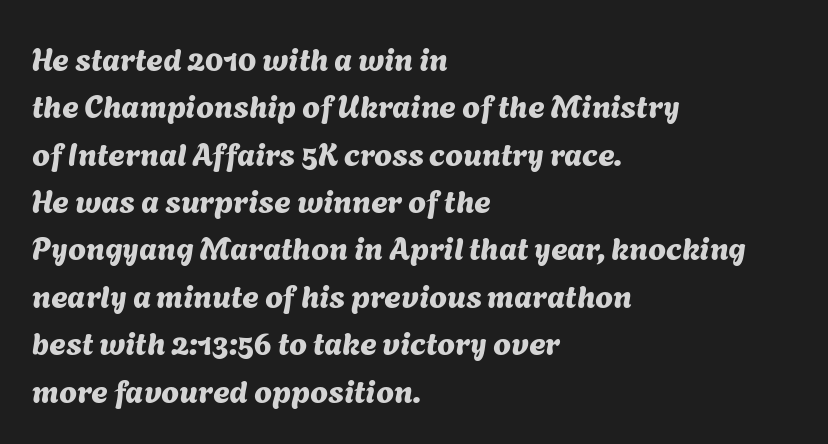
Q: Is the typeface a serif or a sans-serif typeface? A: Sans-serif.
Q: Is the text underlined? A: No.
Q: How is the paragraph aligned? A: Left-aligned.
Q: Is the spacing between letters normal or unusually wide? A: Normal.
Q: Is the spacing between lines tight, normal or loose? A: Normal.
Q: Width (condensed, normal, or wide)? A: Normal.
Q: Stroke contrast? A: Medium.
Q: x-height? A: Medium.
Q: Monospaced? A: No.
